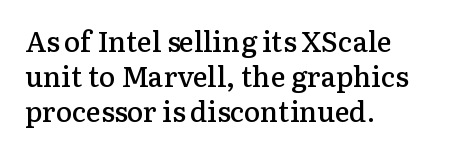
The image shows 28 px semibold serif type, upright; set left-aligned, normal line spacing (1.25x), normal letter spacing, not underlined; low stroke contrast and a medium x-height.
